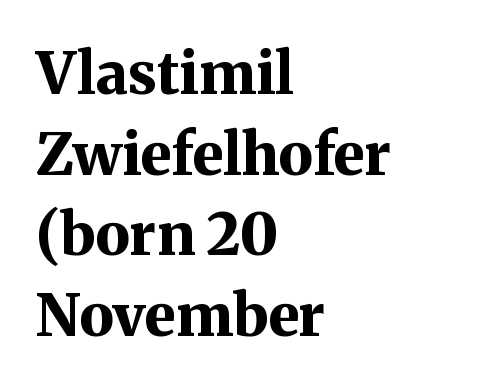
Q: Is the text bold? A: Yes.
Q: Is the text italic (slanted)? A: No, it is upright.
Q: Is the typeface a serif or a sans-serif typeface? A: Serif.
Q: Is the text underlined? A: No.
Q: How is the paragraph aligned? A: Left-aligned.
Q: Is the spacing between letters normal or unusually wide? A: Normal.
Q: Is the spacing between lines tight, normal or loose? A: Normal.
Q: Width (condensed, normal, or wide)? A: Normal.
Q: Stroke contrast? A: Medium.
Q: x-height? A: Medium.
Q: Monospaced? A: No.
